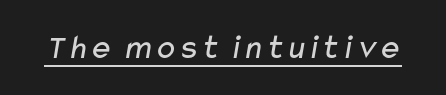
Grotesque or geometric, the face here clearly has no serifs. A typesetter would call this proportional, since set widths differ per character. The letters look calm and open, with moderate or lighter stems. The specimen includes a rule beneath the text block's lines.
